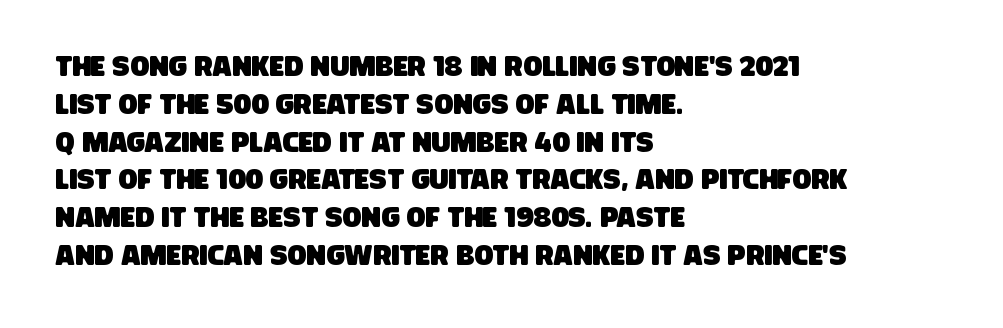
Q: Is the typeface a serif or a sans-serif typeface? A: Sans-serif.
Q: Is the text underlined? A: No.
Q: How is the paragraph aligned? A: Left-aligned.
Q: Is the spacing between letters normal or unusually wide? A: Normal.
Q: Is the spacing between lines tight, normal or loose? A: Normal.
Q: Width (condensed, normal, or wide)? A: Condensed.
Q: Stroke contrast? A: Low.
Q: x-height? A: Large.
Q: Monospaced? A: No.
